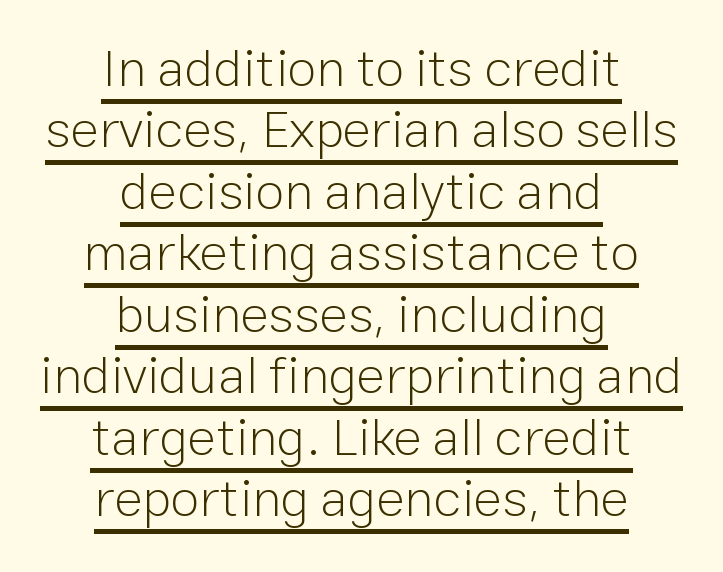
The image shows 53 px light sans-serif type, upright; set centered, line spacing 1.16x, normal letter spacing, underlined; low stroke contrast and a medium x-height.
